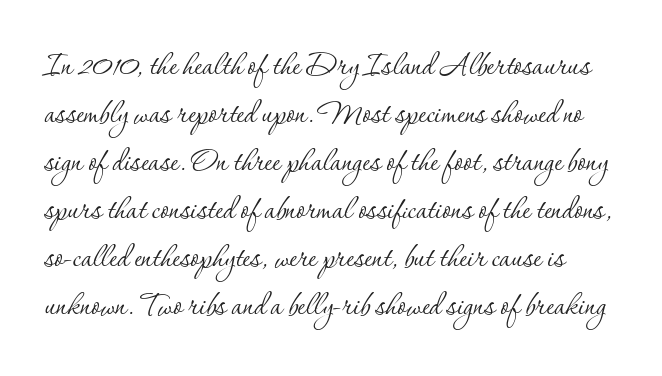
Each word holds together tightly as a unit, with standard inter-letter gaps. A typesetter would label this face a serif. Spacing verdict: proportional, widths tailored to each character. The foot of each line stays bare and open.
